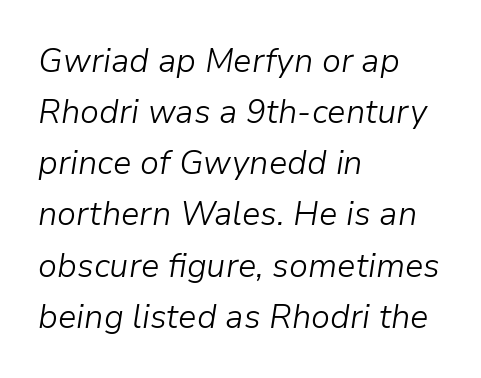
Q: Is the text bold? A: No.
Q: Is the text italic (slanted)? A: Yes, it leans right by about 9 degrees.
Q: Is the text underlined? A: No.
Q: How is the paragraph aligned? A: Left-aligned.
Q: Is the spacing between letters normal or unusually wide? A: Normal.
Q: Is the spacing between lines tight, normal or loose? A: Normal.
Q: Width (condensed, normal, or wide)? A: Normal.
Q: Stroke contrast? A: Low.
Q: x-height? A: Medium.
Q: Monospaced? A: No.
